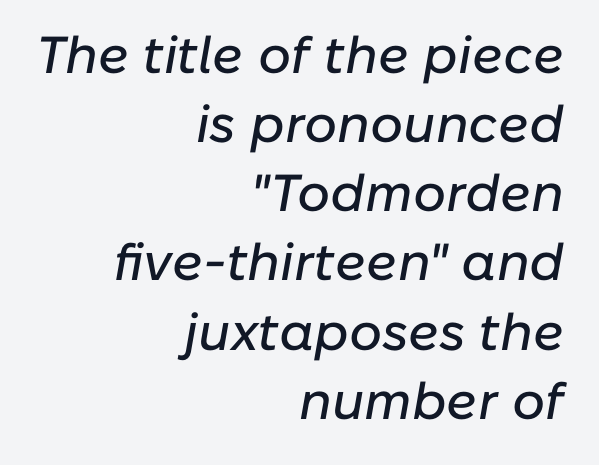
Q: Is the text italic (slanted)? A: Yes, it leans right by about 10 degrees.
Q: Is the text underlined? A: No.
Q: How is the paragraph aligned? A: Right-aligned.
Q: Is the spacing between letters normal or unusually wide? A: Normal.
Q: Is the spacing between lines tight, normal or loose? A: Normal.
Q: Width (condensed, normal, or wide)? A: Normal.
Q: Stroke contrast? A: Low.
Q: x-height? A: Medium.
Q: Monospaced? A: No.
